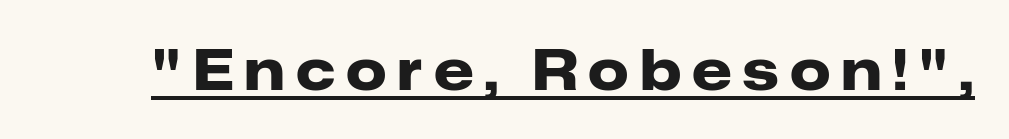
Q: Is the text bold? A: Yes.
Q: Is the text italic (slanted)? A: No, it is upright.
Q: Is the typeface a serif or a sans-serif typeface? A: Sans-serif.
Q: Is the text underlined? A: Yes.
Q: Width (condensed, normal, or wide)? A: Normal.
Q: Stroke contrast? A: Low.
Q: x-height? A: Medium.
Q: Monospaced? A: No.
